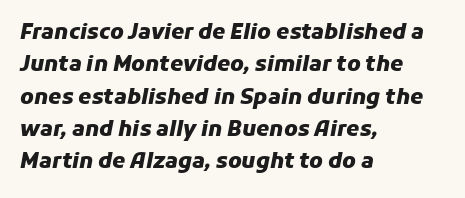
Compared with an ordinary text face, these strokes are far heavier — a full bold. The lines are quadded left. Honestly, there is no underline to notice here at all. This sample uses an oblique cut, with every glyph tilted off the vertical. The space between consecutive lines is moderate.
